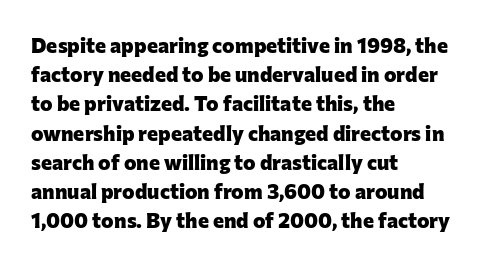
Q: Is the text bold? A: Yes.
Q: Is the text italic (slanted)? A: No, it is upright.
Q: Is the text underlined? A: No.
Q: How is the paragraph aligned? A: Left-aligned.
Q: Is the spacing between letters normal or unusually wide? A: Normal.
Q: Is the spacing between lines tight, normal or loose? A: Normal.
